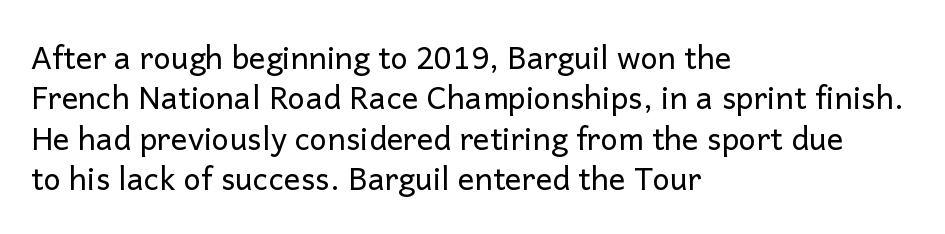
{"serif": "no", "italic": "no", "bold": "no", "weight": "regular", "width": "normal", "stroke_contrast": "low", "x_height": "medium", "monospaced": "no", "underline": "no", "align": "left", "line_spacing": "normal", "line_spacing_ratio": 1.3, "letter_spacing": "normal", "letter_spacing_em": 0.0, "glyph_px": 31}
